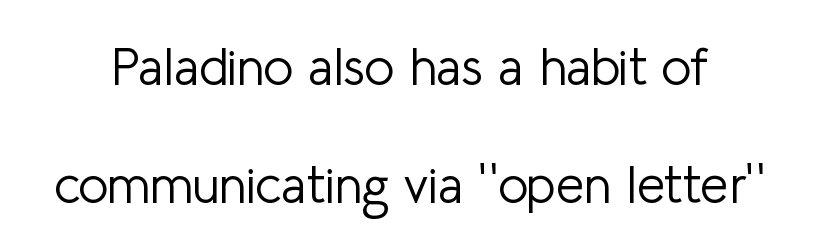
The image shows 51 px light sans-serif type, upright; set loose line spacing (2.32x), normal letter spacing, not underlined; low stroke contrast and a medium x-height.
